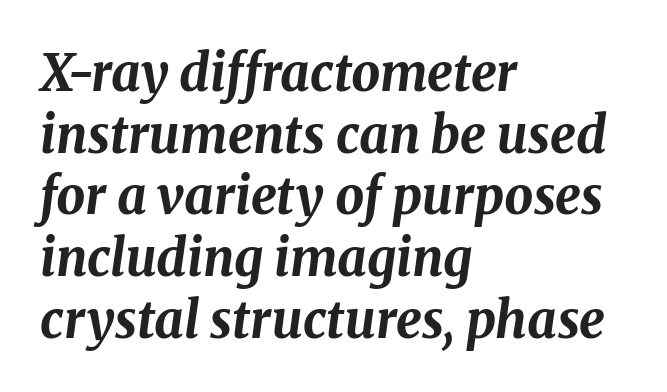
The image shows 51 px bold type, italic (leaning right); set left-aligned, line spacing 1.21x, normal letter spacing, not underlined; medium stroke contrast and a medium x-height.
